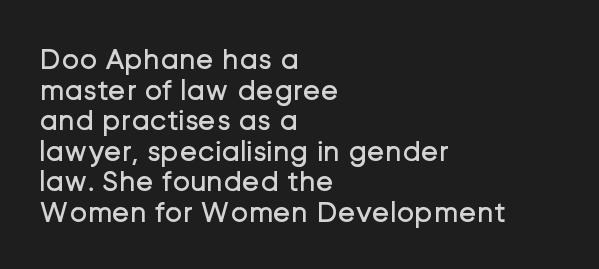
{"serif": "no", "italic": "no", "bold": "no", "weight": "regular", "width": "normal", "stroke_contrast": "low", "x_height": "medium", "monospaced": "no", "underline": "no", "align": "left", "line_spacing": "tight", "line_spacing_ratio": 1.02, "letter_spacing": "normal", "letter_spacing_em": 0.0, "glyph_px": 30}
